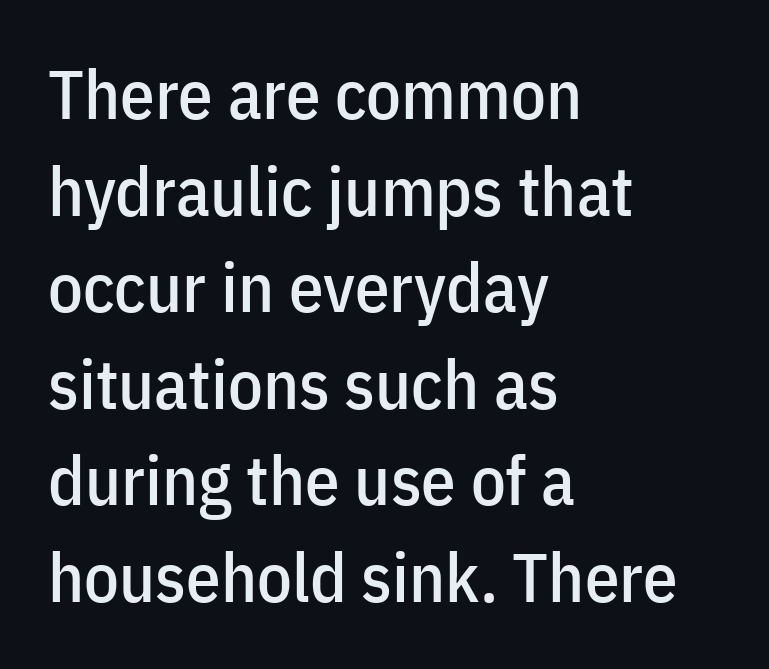
The image shows 69 px condensed sans-serif type, upright; set left-aligned, normal line spacing (1.4x), normal letter spacing, not underlined; low stroke contrast and a medium x-height.
